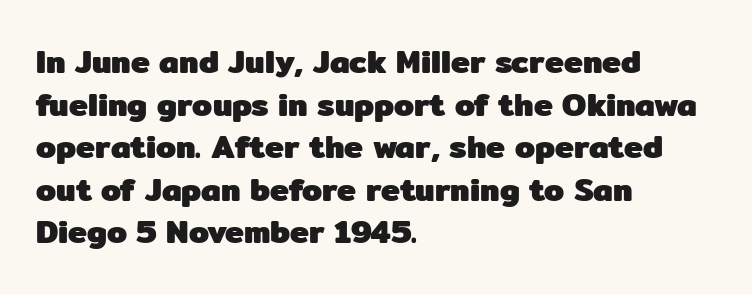
{"serif": "no", "italic": "no", "bold": "yes", "weight": "heavy", "width": "normal", "stroke_contrast": "low", "x_height": "medium", "monospaced": "no", "underline": "no", "align": "left", "line_spacing": "normal", "line_spacing_ratio": 1.33, "letter_spacing": "normal", "letter_spacing_em": 0.0, "glyph_px": 32}
